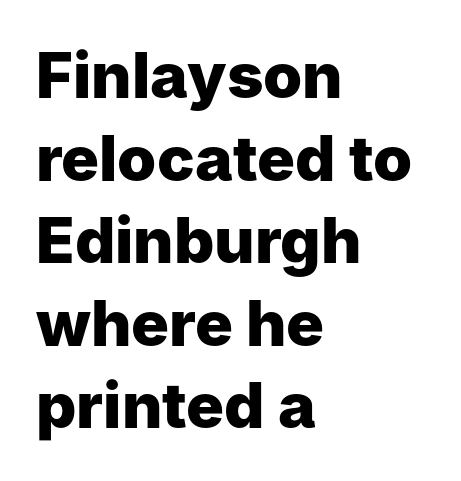
{"serif": "no", "italic": "no", "bold": "yes", "weight": "heavy", "width": "normal", "stroke_contrast": "low", "x_height": "medium", "monospaced": "no", "underline": "no", "align": "left", "line_spacing": "normal", "line_spacing_ratio": 1.31, "letter_spacing": "normal", "letter_spacing_em": 0.0, "glyph_px": 63}
